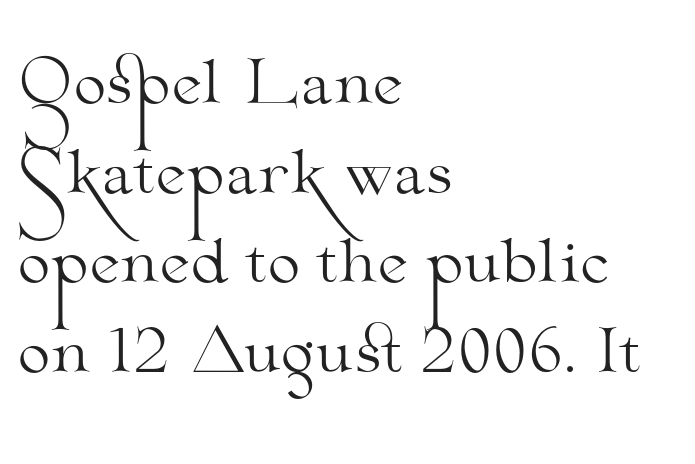
Q: Is the text bold? A: No.
Q: Is the text italic (slanted)? A: No, it is upright.
Q: Is the typeface a serif or a sans-serif typeface? A: Serif.
Q: Is the text underlined? A: No.
Q: How is the paragraph aligned? A: Left-aligned.
Q: Is the spacing between letters normal or unusually wide? A: Normal.
Q: Is the spacing between lines tight, normal or loose? A: Normal.
Q: Width (condensed, normal, or wide)? A: Wide.
Q: Stroke contrast? A: Medium.
Q: x-height? A: Small.
Q: Monospaced? A: No.
